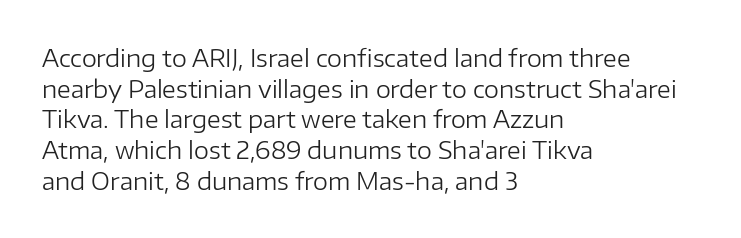
{"italic": "no", "bold": "no", "underline": "no", "align": "left", "line_spacing": "normal", "line_spacing_ratio": 1.28, "letter_spacing": "normal", "letter_spacing_em": 0.0, "glyph_px": 24}
